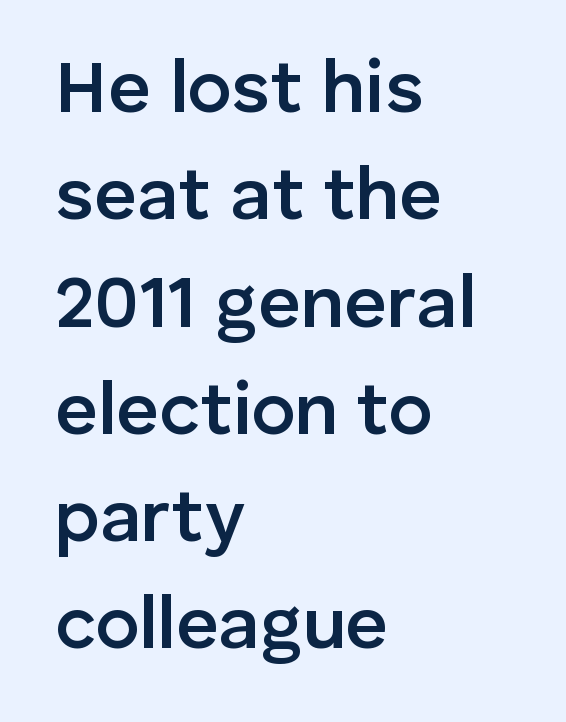
Layout note: lines flush left. Character widths vary here, with narrow letters taking less room than wide ones. I'd call this a sans setting — the letters go barefoot. The face used here is rendered with its standard letterfit. Normally led — the rows are evenly, conventionally spaced. Its strokes are somewhat broadened, the hallmark of semibold type.
